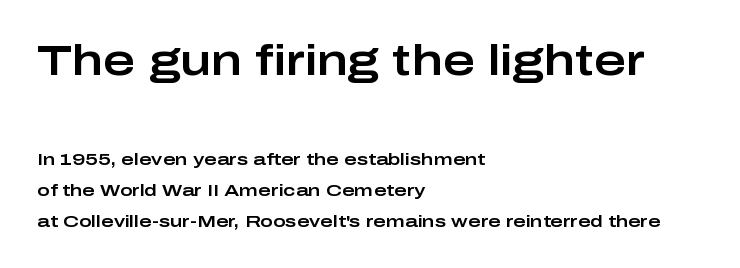
{"serif": "no", "italic": "no", "width": "wide", "stroke_contrast": "low", "x_height": "medium", "monospaced": "no", "underline": "no", "align": "left", "line_spacing_ratio": 1.82, "letter_spacing": "normal", "letter_spacing_em": 0.0, "larger_block": "first", "size_ratio": 2.53, "glyph_px": 43}
